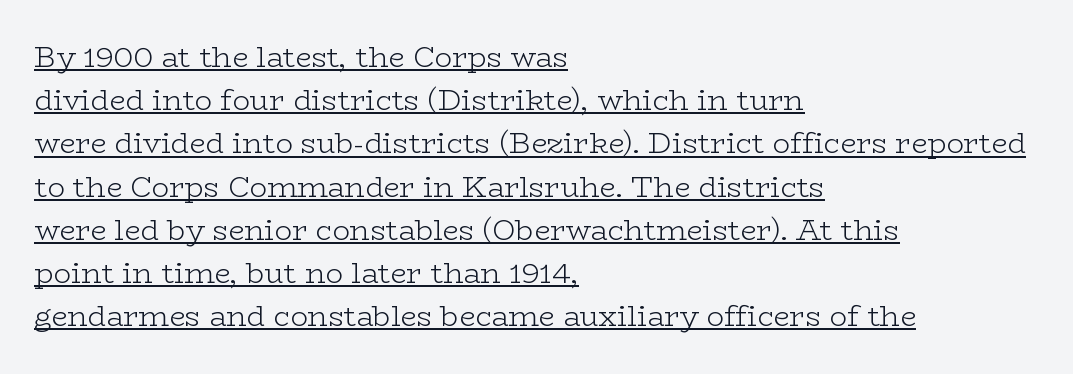
Q: Is the text bold? A: No.
Q: Is the text italic (slanted)? A: No, it is upright.
Q: Is the typeface a serif or a sans-serif typeface? A: Serif.
Q: Is the text underlined? A: Yes.
Q: How is the paragraph aligned? A: Left-aligned.
Q: Is the spacing between letters normal or unusually wide? A: Normal.
Q: Is the spacing between lines tight, normal or loose? A: Normal.
Q: Width (condensed, normal, or wide)? A: Wide.
Q: Stroke contrast? A: Low.
Q: x-height? A: Medium.
Q: Monospaced? A: No.
